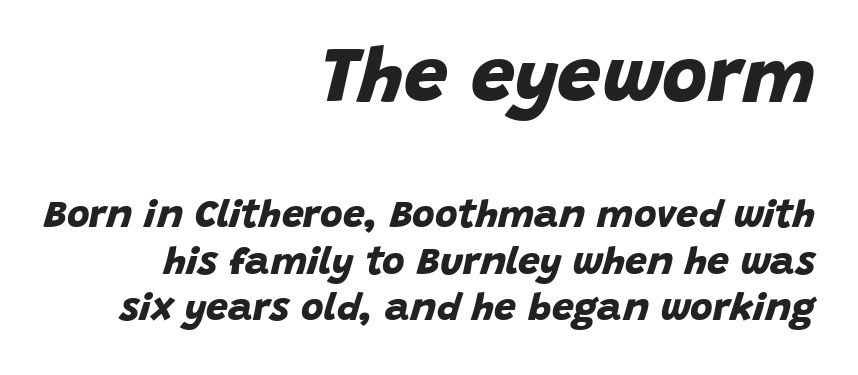
Bare-footed words on every line. Does the type have serifs? No, each stem ends abruptly. Does the weight exceed regular? Yes, all the way to bold. Here the glyphs are tracked normally, forming tight word shapes. The letters advance in unequal steps, a hallmark of proportional type. The typesetter chose a ragged-left arrangement here.
